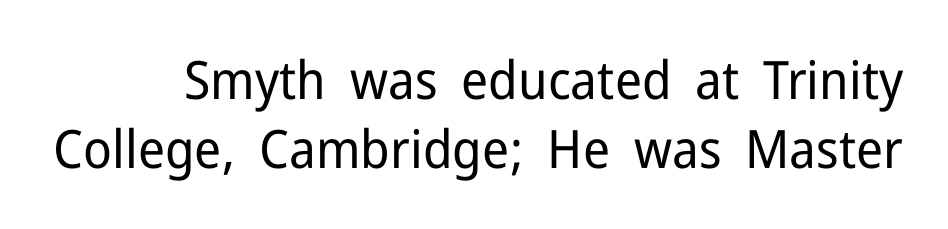
The image shows 53 px regular-weight sans-serif type, upright; set normal line spacing (1.3x), normal letter spacing, not underlined; low stroke contrast and a medium x-height.
